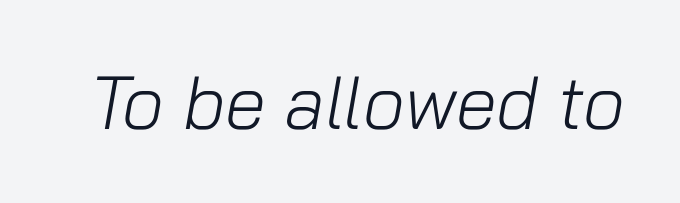
Is this a fixed-width face? No — the glyphs have proportional, varying widths. The typesetting does not lean heavy: it is not bold. Is the letter spacing exaggerated? No — it looks like the ordinary default. Descender tails drop into unmarked territory.
